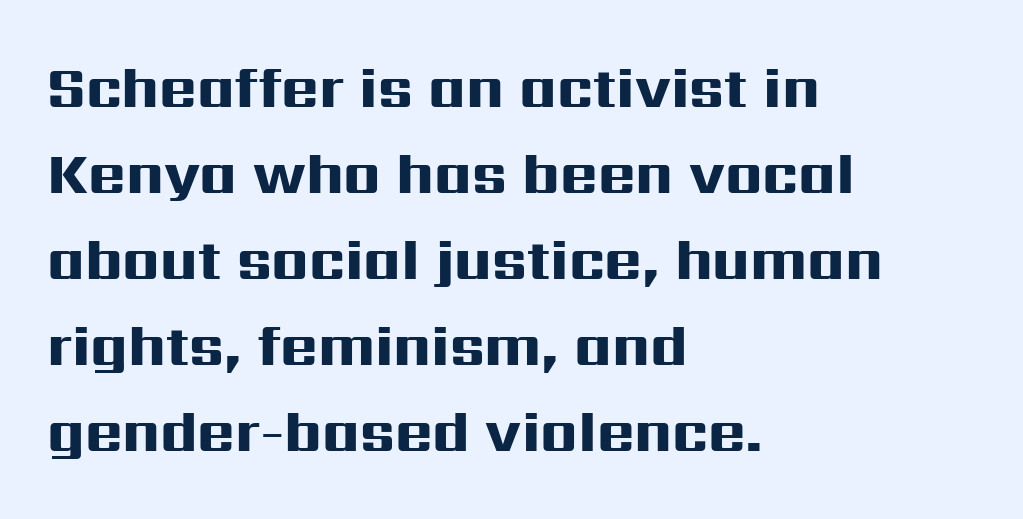
Q: Is the text bold? A: Yes.
Q: Is the text italic (slanted)? A: No, it is upright.
Q: Is the typeface a serif or a sans-serif typeface? A: Sans-serif.
Q: Is the text underlined? A: No.
Q: How is the paragraph aligned? A: Left-aligned.
Q: Is the spacing between letters normal or unusually wide? A: Normal.
Q: Is the spacing between lines tight, normal or loose? A: Normal.
Q: Width (condensed, normal, or wide)? A: Wide.
Q: Stroke contrast? A: High.
Q: x-height? A: Medium.
Q: Monospaced? A: No.
